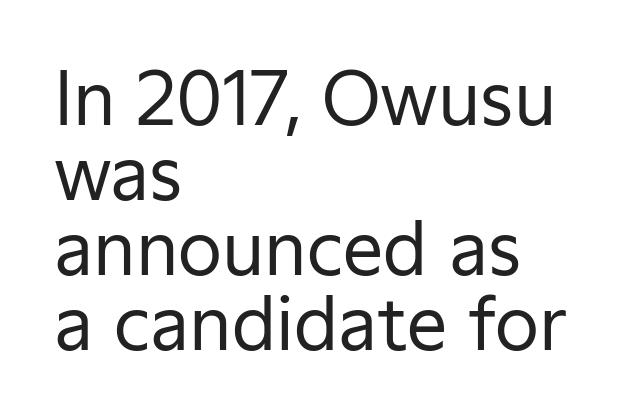
Q: Is the text bold? A: No.
Q: Is the text italic (slanted)? A: No, it is upright.
Q: Is the typeface a serif or a sans-serif typeface? A: Sans-serif.
Q: Is the text underlined? A: No.
Q: How is the paragraph aligned? A: Left-aligned.
Q: Is the spacing between letters normal or unusually wide? A: Normal.
Q: Is the spacing between lines tight, normal or loose? A: Tight.
Q: Width (condensed, normal, or wide)? A: Normal.
Q: Stroke contrast? A: Low.
Q: x-height? A: Medium.
Q: Monospaced? A: No.
